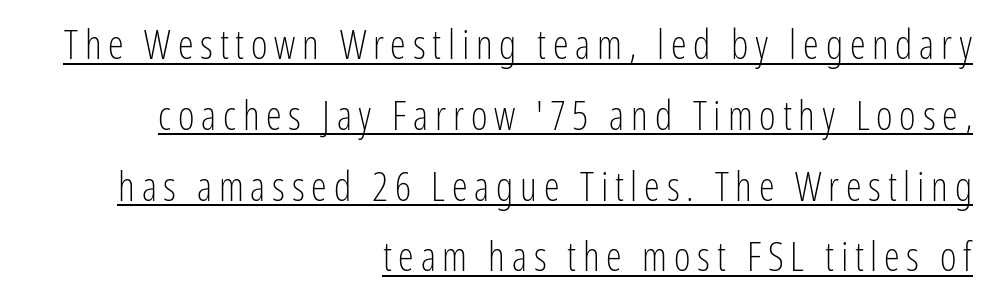
The image shows 40 px light, condensed sans-serif type, upright; set right-aligned, line spacing 1.77x, underlined; low stroke contrast and a medium x-height.
